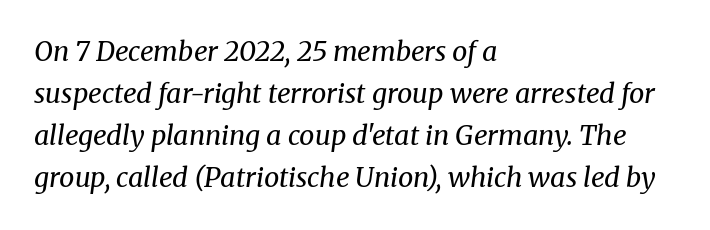
Decoration check: the copy has no underline. In terms of posture, this sample is oblique. The vertical gap from one line to the next is medium. Weight class: somewhere from thin through regular. What stands out about the letter spacing? Nothing — it is the standard amount. The text block is weighted toward the left margin, trailing off unevenly rightward.
